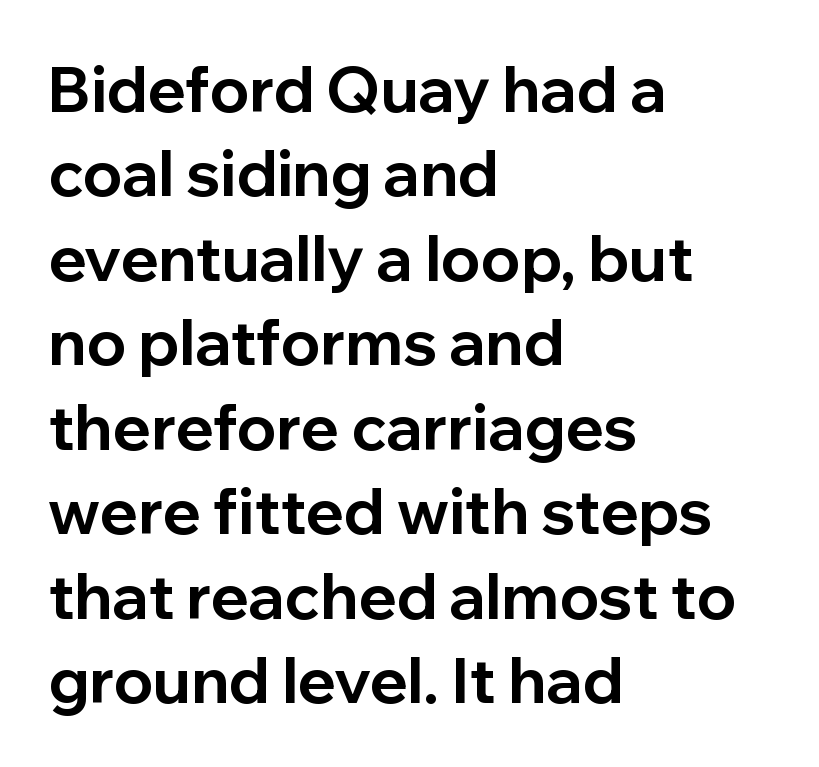
Q: Is the text bold? A: Yes.
Q: Is the text italic (slanted)? A: No, it is upright.
Q: Is the typeface a serif or a sans-serif typeface? A: Sans-serif.
Q: Is the text underlined? A: No.
Q: How is the paragraph aligned? A: Left-aligned.
Q: Is the spacing between letters normal or unusually wide? A: Normal.
Q: Is the spacing between lines tight, normal or loose? A: Normal.
Q: Width (condensed, normal, or wide)? A: Normal.
Q: Stroke contrast? A: Low.
Q: x-height? A: Medium.
Q: Monospaced? A: No.
